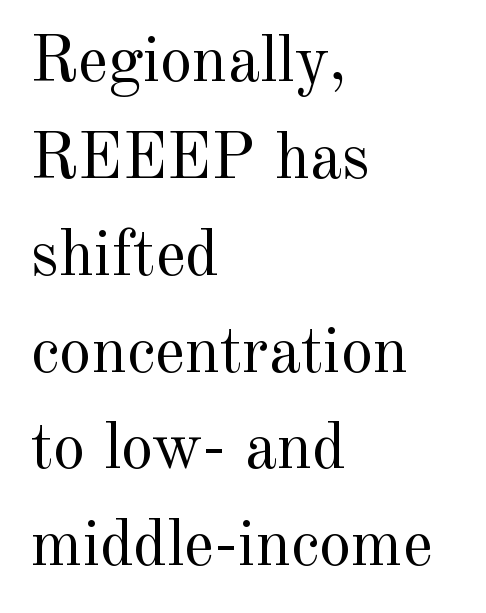
The image shows 65 px regular-weight serif type, upright; set left-aligned, normal line spacing (1.49x), normal letter spacing, not underlined; a small x-height.
